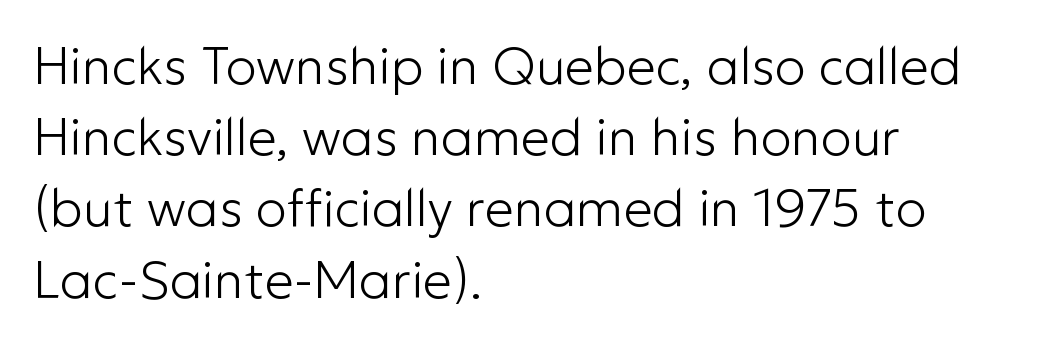
Q: Is the text bold? A: No.
Q: Is the text italic (slanted)? A: No, it is upright.
Q: Is the typeface a serif or a sans-serif typeface? A: Sans-serif.
Q: Is the text underlined? A: No.
Q: How is the paragraph aligned? A: Left-aligned.
Q: Is the spacing between letters normal or unusually wide? A: Normal.
Q: Is the spacing between lines tight, normal or loose? A: Normal.
Q: Width (condensed, normal, or wide)? A: Normal.
Q: Stroke contrast? A: Low.
Q: x-height? A: Medium.
Q: Monospaced? A: No.
